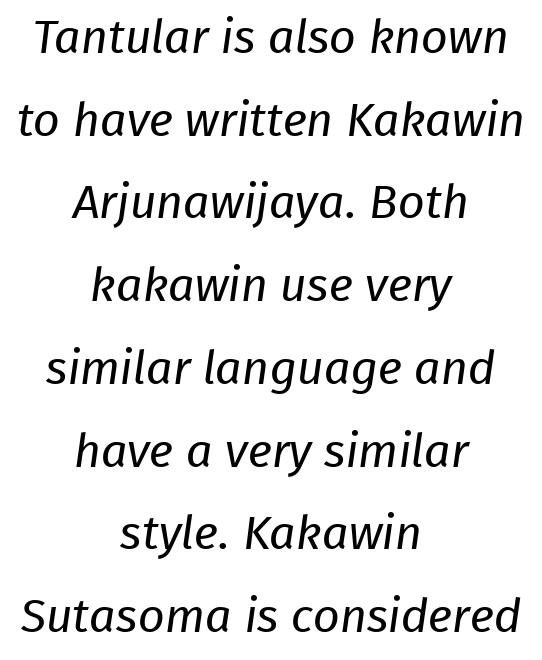
Is this a heavy cut? Hardly; it is regular or lighter. The gap between lines stays unmarked. Grotesque or geometric, the face here clearly has no serifs. The tracking reads as untouched default to a designer's eye. Is this a fixed-width face? No — the glyphs have proportional, varying widths.
